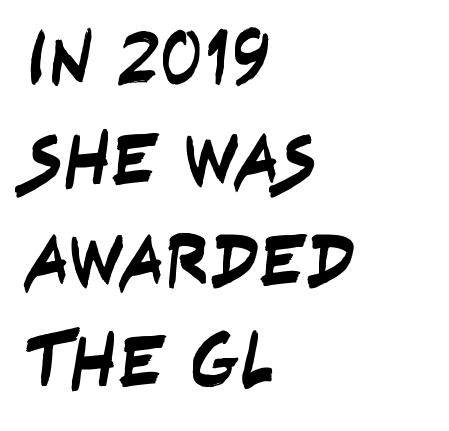
The image shows 76 px condensed sans-serif type; set left-aligned, normal line spacing (1.33x), normal letter spacing, not underlined; low stroke contrast and a large x-height.
